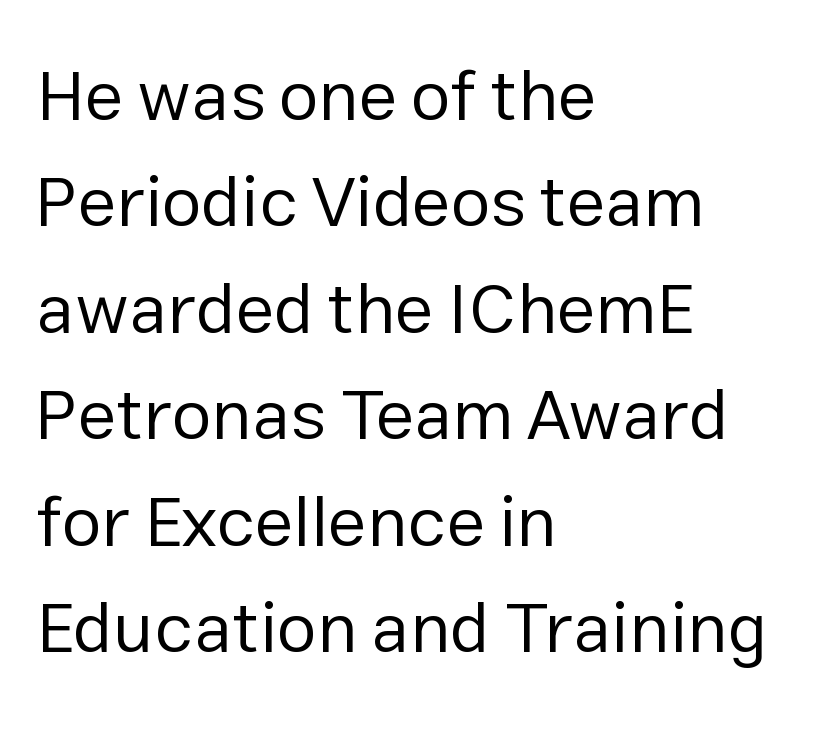
The image shows 71 px regular-weight sans-serif type, upright; set left-aligned, normal line spacing (1.5x), normal letter spacing, not underlined; low stroke contrast and a medium x-height.
